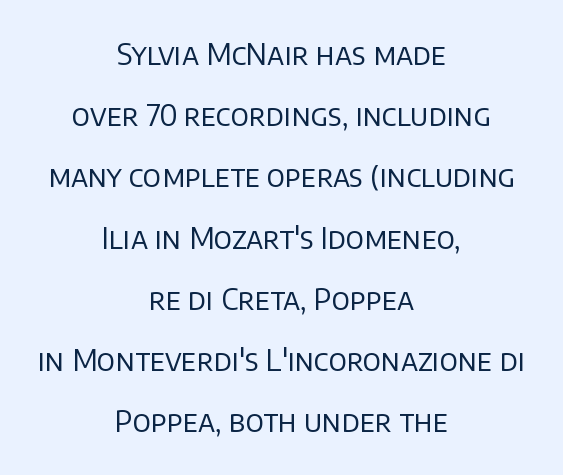
Rows of type keep a wide berth in the vertical direction. Posture: straight, roman, zero tilt. Ink coverage per letter is moderate at most. Underlining? Definitely not there. This sample uses a sans-serif face. The line texture is even and compact thanks to regular tracking.
